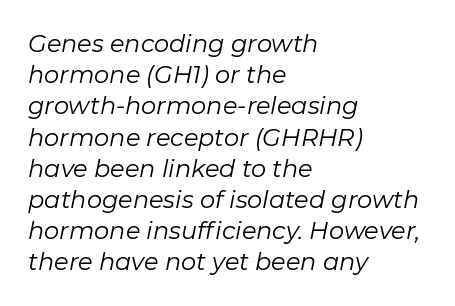
Q: Is the text bold? A: No.
Q: Is the text italic (slanted)? A: Yes, it leans right by about 11 degrees.
Q: Is the text underlined? A: No.
Q: How is the paragraph aligned? A: Left-aligned.
Q: Is the spacing between letters normal or unusually wide? A: Normal.
Q: Is the spacing between lines tight, normal or loose? A: Normal.
